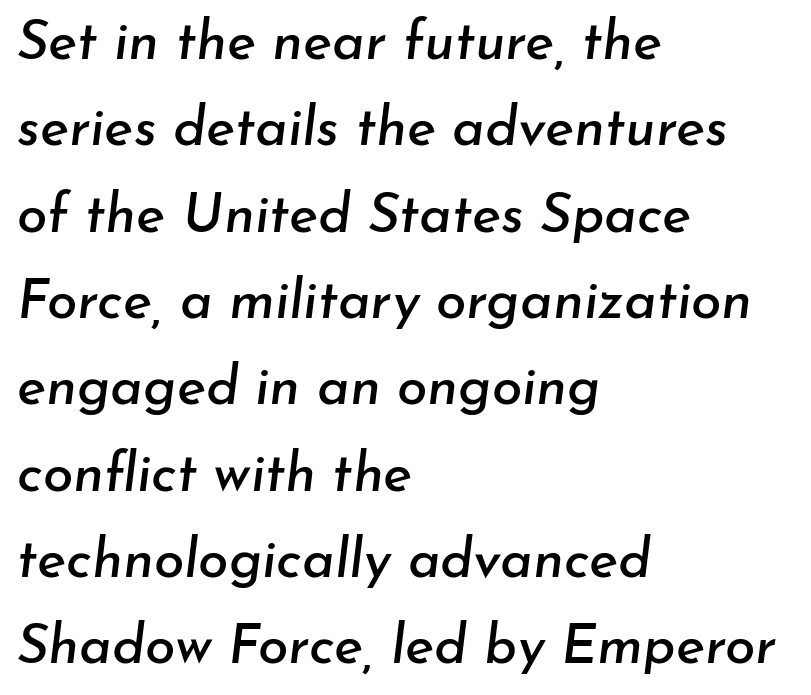
{"italic": "yes", "lean": "right", "slant_degrees": 7, "width": "normal", "stroke_contrast": "low", "x_height": "small", "monospaced": "no", "underline": "no", "align": "left", "line_spacing": "normal", "line_spacing_ratio": 1.57, "letter_spacing": "normal", "letter_spacing_em": 0.0, "glyph_px": 55}
